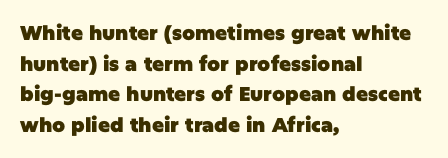
{"italic": "no", "bold": "yes", "underline": "no", "align": "left", "line_spacing": "normal", "line_spacing_ratio": 1.53, "letter_spacing": "normal", "letter_spacing_em": 0.0, "glyph_px": 20}
